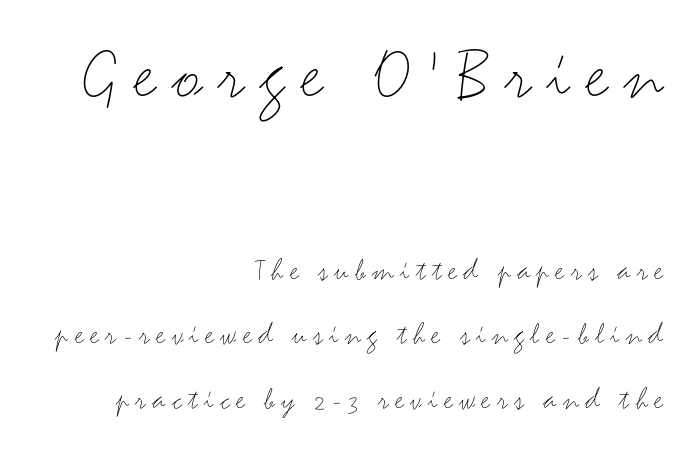
{"serif": "no", "bold": "no", "weight": "light", "width": "wide", "stroke_contrast": "medium", "x_height": "small", "monospaced": "no", "underline": "no", "align": "right", "line_spacing": "loose", "line_spacing_ratio": 2.02, "letter_spacing": "wide", "letter_spacing_em": 0.2, "larger_block": "first", "size_ratio": 2.47, "glyph_px": 79}
